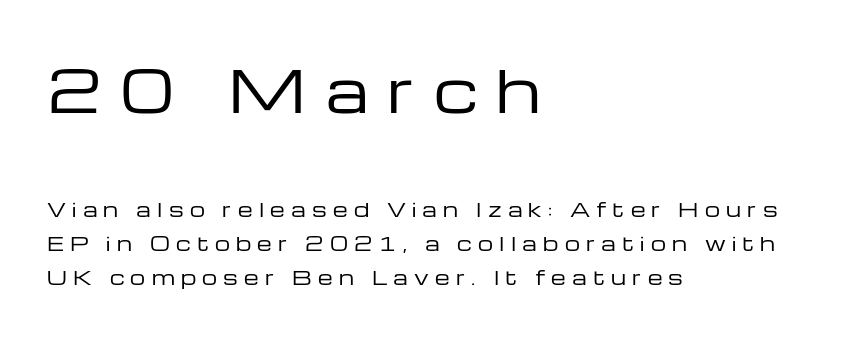
Q: Is the text bold? A: No.
Q: Is the text italic (slanted)? A: No, it is upright.
Q: Is the typeface a serif or a sans-serif typeface? A: Sans-serif.
Q: Is the text underlined? A: No.
Q: How is the paragraph aligned? A: Left-aligned.
Q: Is the spacing between letters normal or unusually wide? A: Unusually wide.
Q: Which block of text is set in a larger size, the first (top) or the second (bottom)? A: The first (top) one.
Q: Width (condensed, normal, or wide)? A: Wide.
Q: Stroke contrast? A: Low.
Q: x-height? A: Medium.
Q: Monospaced? A: No.
